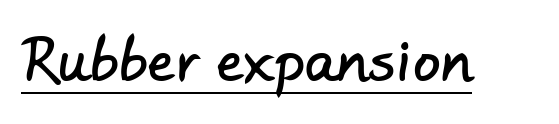
Q: Is the typeface a serif or a sans-serif typeface? A: Sans-serif.
Q: Is the text underlined? A: Yes.
Q: Is the spacing between letters normal or unusually wide? A: Normal.
Q: Width (condensed, normal, or wide)? A: Normal.
Q: Stroke contrast? A: Low.
Q: x-height? A: Small.
Q: Monospaced? A: No.
